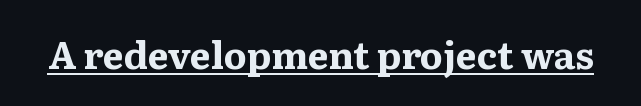
The image shows 37 px bold, wide serif type, upright; set normal letter spacing, underlined; medium stroke contrast and a medium x-height.
